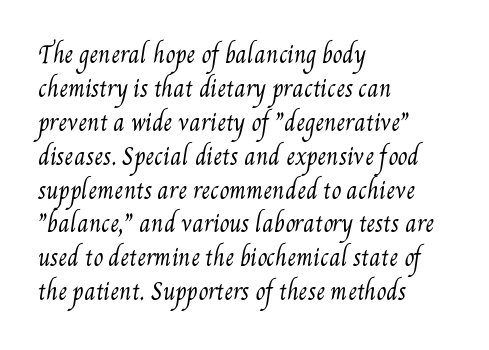
{"bold": "no", "underline": "no", "align": "left", "line_spacing": "normal", "line_spacing_ratio": 1.54, "letter_spacing": "normal", "letter_spacing_em": 0.0, "glyph_px": 22}
